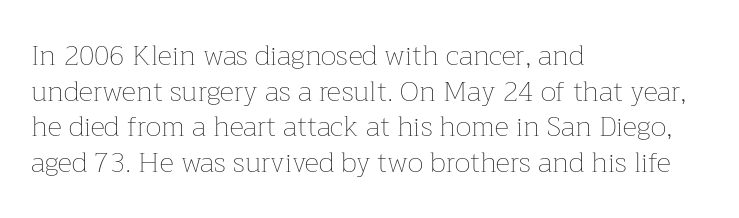
Q: Is the text bold? A: No.
Q: Is the text italic (slanted)? A: No, it is upright.
Q: Is the text underlined? A: No.
Q: How is the paragraph aligned? A: Left-aligned.
Q: Is the spacing between letters normal or unusually wide? A: Normal.
Q: Is the spacing between lines tight, normal or loose? A: Normal.
Q: Width (condensed, normal, or wide)? A: Normal.
Q: Stroke contrast? A: Low.
Q: x-height? A: Medium.
Q: Monospaced? A: No.
